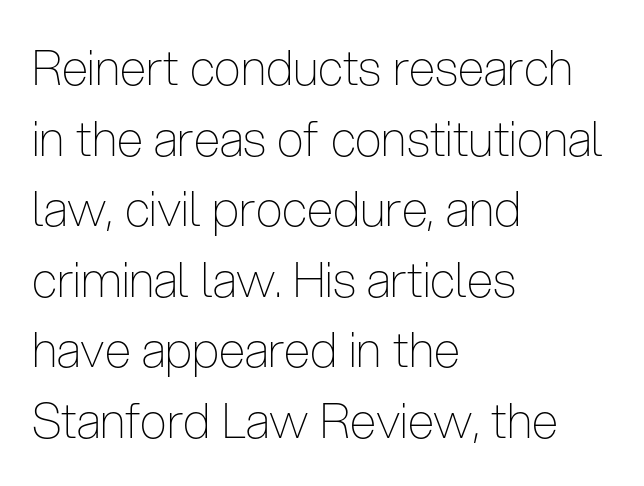
Q: Is the text bold? A: No.
Q: Is the text italic (slanted)? A: No, it is upright.
Q: Is the typeface a serif or a sans-serif typeface? A: Sans-serif.
Q: Is the text underlined? A: No.
Q: How is the paragraph aligned? A: Left-aligned.
Q: Is the spacing between letters normal or unusually wide? A: Normal.
Q: Is the spacing between lines tight, normal or loose? A: Normal.
Q: Width (condensed, normal, or wide)? A: Condensed.
Q: Stroke contrast? A: Low.
Q: x-height? A: Medium.
Q: Monospaced? A: No.
